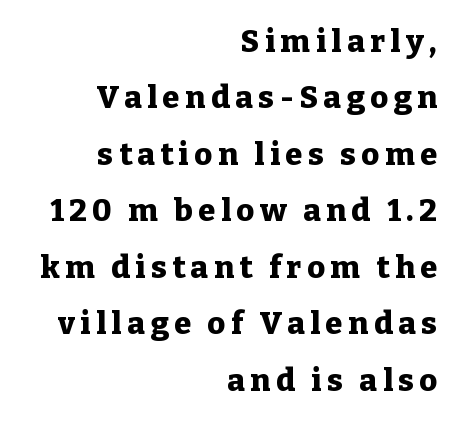
Each letter's strokes conclude with small projecting serifs. The font is running at its bold setting. You can tell it's not italic because the verticals are truly vertical. Casual observation: everything's shoved over to the right. Descender tails drop into unmarked territory. This sample has the flowing, uneven cadence of proportional lettering.
